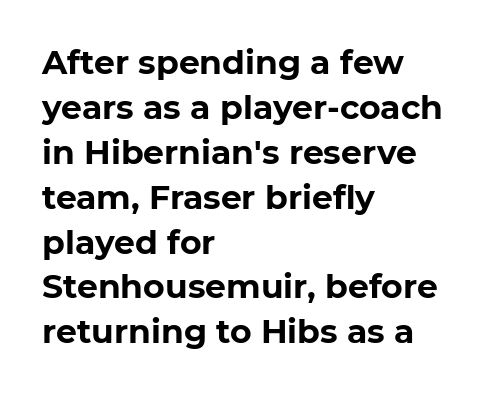
The image shows 33 px bold sans-serif type, upright; set left-aligned, normal line spacing (1.36x), normal letter spacing, not underlined; low stroke contrast and a medium x-height.
